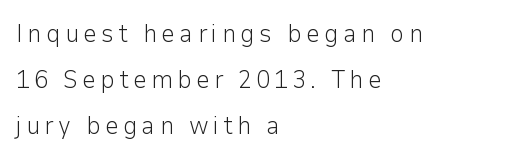
Caption: multi-line text, flush left, ragged right. This reads as an unemphasized weight, regular at the heaviest. The specimen reads as upright at a glance. Unmarked baselines from the first word to the last.
